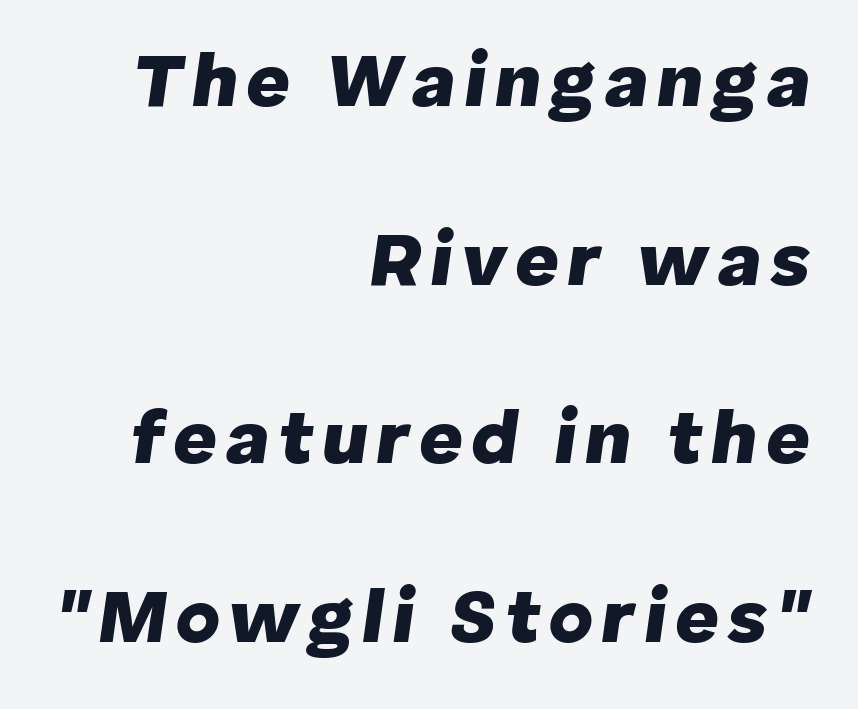
{"italic": "yes", "lean": "right", "slant_degrees": 8, "bold": "yes", "weight": "heavy", "width": "normal", "stroke_contrast": "low", "x_height": "medium", "monospaced": "no", "underline": "no", "align": "right", "line_spacing": "loose", "line_spacing_ratio": 2.35, "glyph_px": 76}
